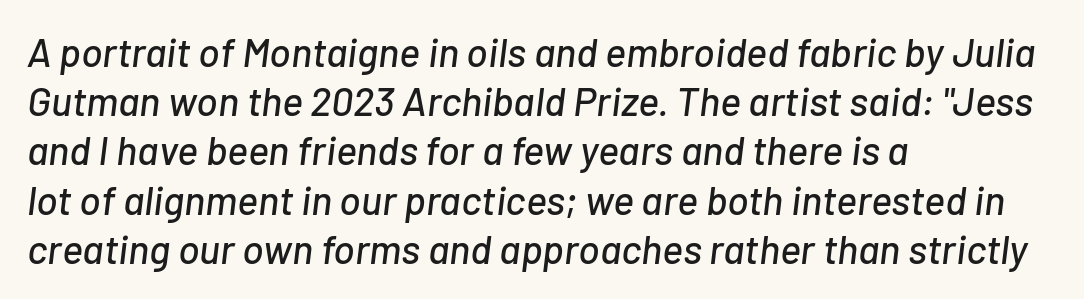
Every character sits at an angle, as italics do. The zone under the glyphs is completely vacant. The typesetter chose a ragged-right arrangement here. The face used here is rendered with its standard letterfit. Spacing verdict: proportional, widths tailored to each character.
